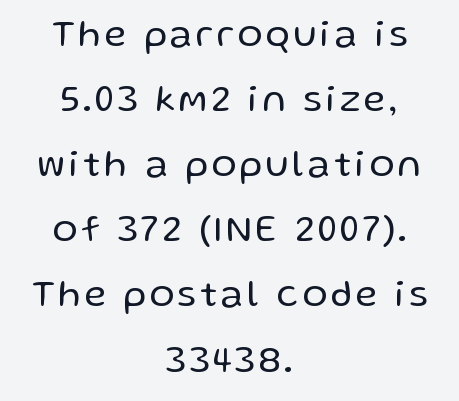
The image shows 37 px regular-weight sans-serif type, upright; set centered, line spacing 1.76x, not underlined; low stroke contrast and a medium x-height.
